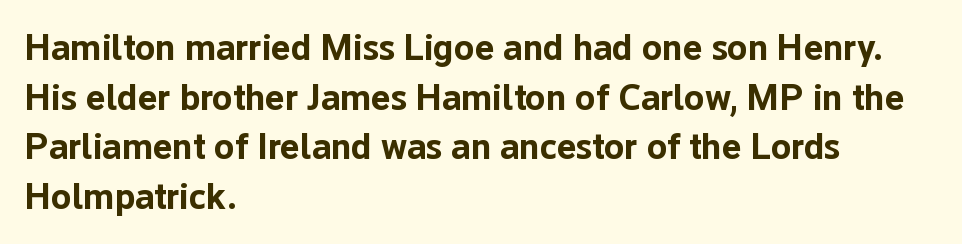
{"serif": "no", "italic": "no", "bold": "yes", "weight": "bold", "width": "normal", "stroke_contrast": "low", "x_height": "medium", "monospaced": "no", "underline": "no", "align": "left", "line_spacing": "normal", "line_spacing_ratio": 1.34, "letter_spacing": "normal", "letter_spacing_em": 0.0, "glyph_px": 37}
